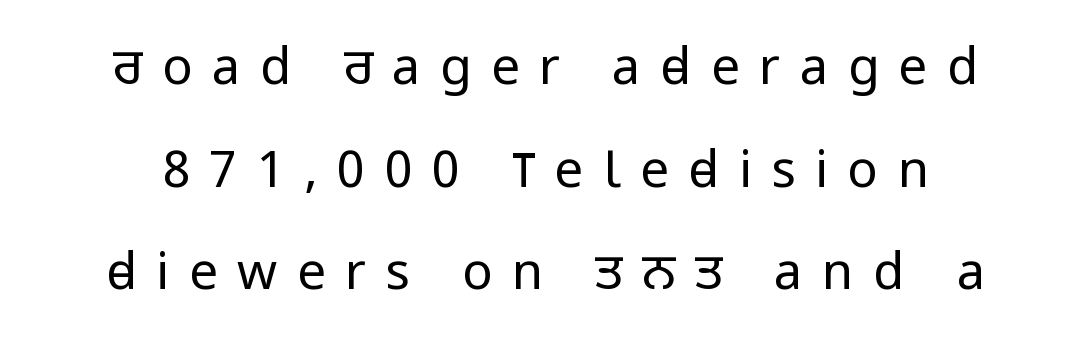
Q: Is the text bold? A: No.
Q: Is the text italic (slanted)? A: No, it is upright.
Q: Is the typeface a serif or a sans-serif typeface? A: Sans-serif.
Q: Is the text underlined? A: No.
Q: Is the spacing between letters normal or unusually wide? A: Unusually wide.
Q: Is the spacing between lines tight, normal or loose? A: Loose.
Q: Width (condensed, normal, or wide)? A: Condensed.
Q: Stroke contrast? A: Low.
Q: x-height? A: Large.
Q: Monospaced? A: No.
